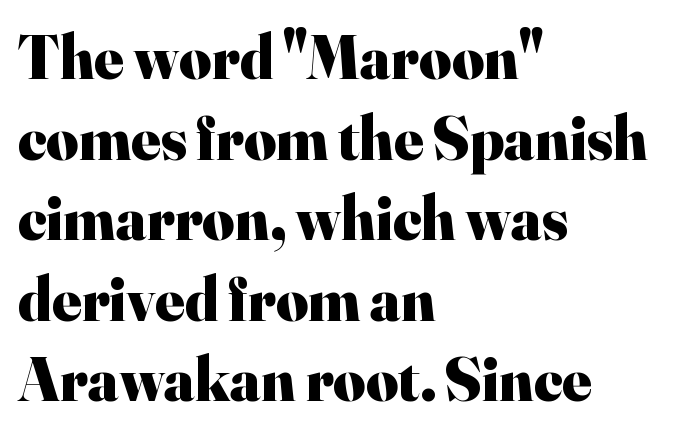
{"serif": "yes", "italic": "no", "bold": "yes", "weight": "heavy", "width": "normal", "stroke_contrast": "high", "x_height": "small", "monospaced": "no", "underline": "no", "align": "left", "line_spacing": "normal", "line_spacing_ratio": 1.3, "letter_spacing": "normal", "letter_spacing_em": 0.0, "glyph_px": 62}
